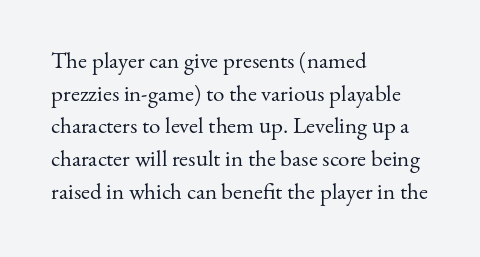
Q: Is the text bold? A: No.
Q: Is the text italic (slanted)? A: No, it is upright.
Q: Is the text underlined? A: No.
Q: How is the paragraph aligned? A: Left-aligned.
Q: Is the spacing between letters normal or unusually wide? A: Normal.
Q: Is the spacing between lines tight, normal or loose? A: Normal.
